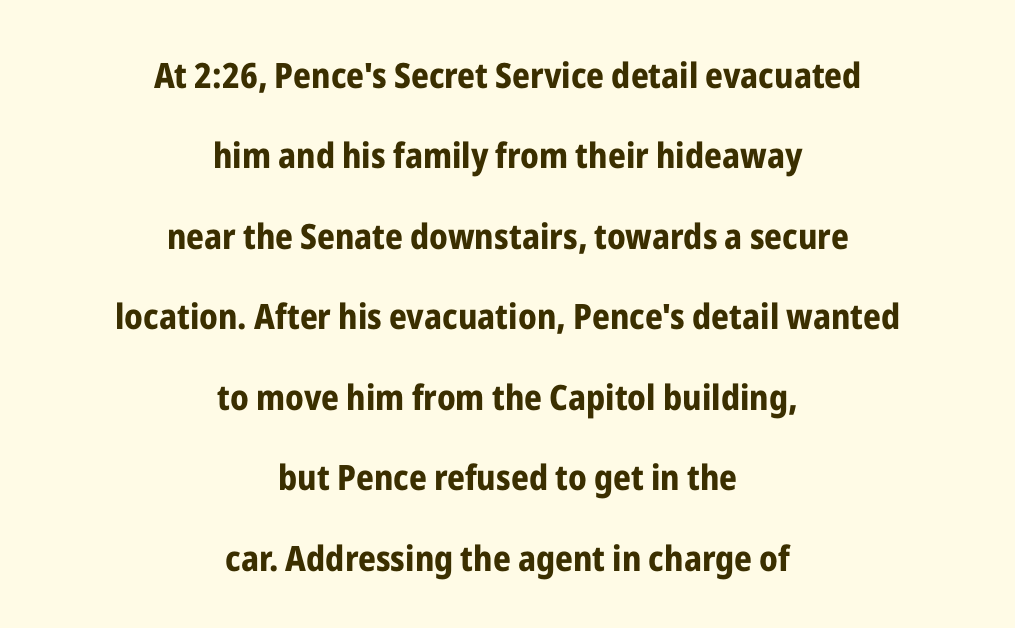
The image shows 35 px bold, condensed sans-serif type, upright; set centered, loose line spacing (2.3x), normal letter spacing, not underlined; low stroke contrast and a medium x-height.
